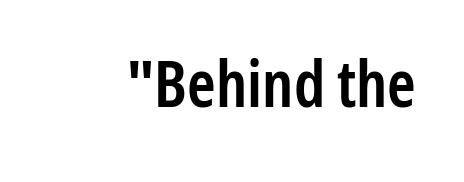
The image shows 64 px semibold, condensed sans-serif type, upright; set normal letter spacing, not underlined; low stroke contrast and a medium x-height.
